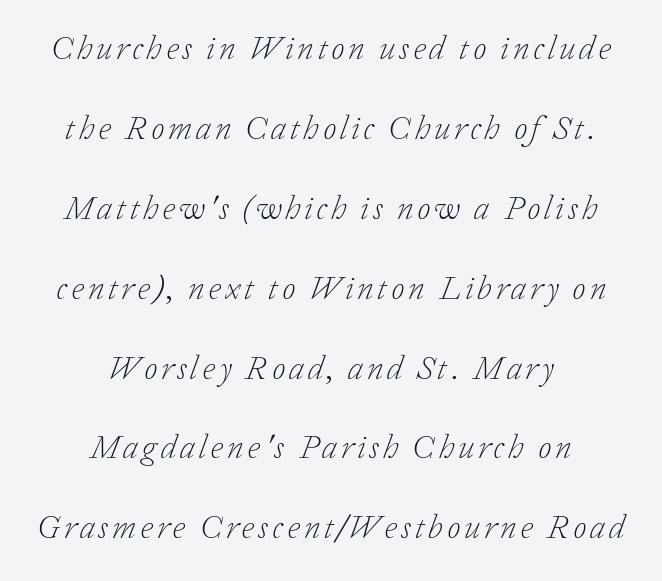
Q: Is the text bold? A: No.
Q: Is the text italic (slanted)? A: Yes, it leans right by about 20 degrees.
Q: Is the typeface a serif or a sans-serif typeface? A: Serif.
Q: Is the text underlined? A: No.
Q: How is the paragraph aligned? A: Centered.
Q: Is the spacing between lines tight, normal or loose? A: Loose.
Q: Width (condensed, normal, or wide)? A: Normal.
Q: Stroke contrast? A: Low.
Q: x-height? A: Medium.
Q: Monospaced? A: No.
